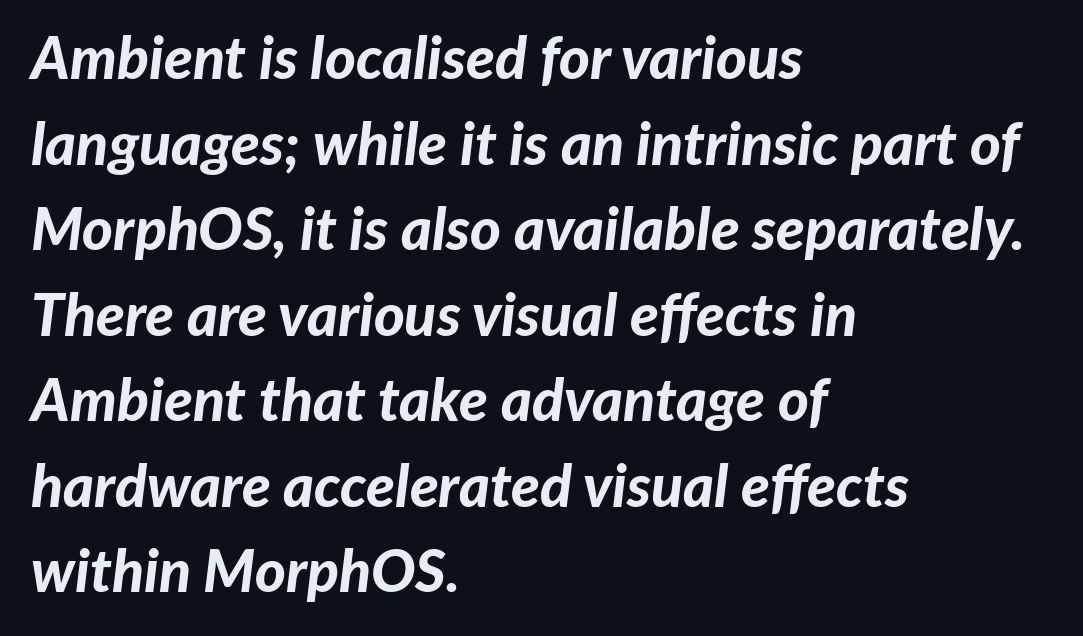
{"italic": "yes", "lean": "right", "slant_degrees": 7, "bold": "yes", "weight": "bold", "width": "normal", "stroke_contrast": "low", "x_height": "medium", "monospaced": "no", "underline": "no", "align": "left", "line_spacing": "normal", "line_spacing_ratio": 1.45, "letter_spacing": "normal", "letter_spacing_em": 0.0, "glyph_px": 59}
